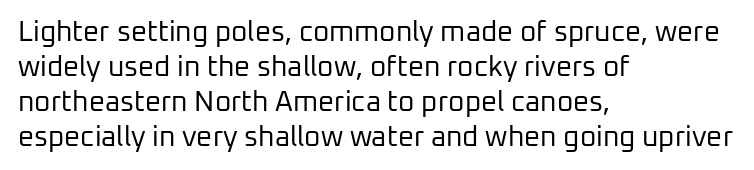
Q: Is the text bold? A: No.
Q: Is the text italic (slanted)? A: No, it is upright.
Q: Is the typeface a serif or a sans-serif typeface? A: Sans-serif.
Q: Is the text underlined? A: No.
Q: How is the paragraph aligned? A: Left-aligned.
Q: Is the spacing between letters normal or unusually wide? A: Normal.
Q: Is the spacing between lines tight, normal or loose? A: Normal.
Q: Width (condensed, normal, or wide)? A: Normal.
Q: Stroke contrast? A: Low.
Q: x-height? A: Medium.
Q: Monospaced? A: No.
